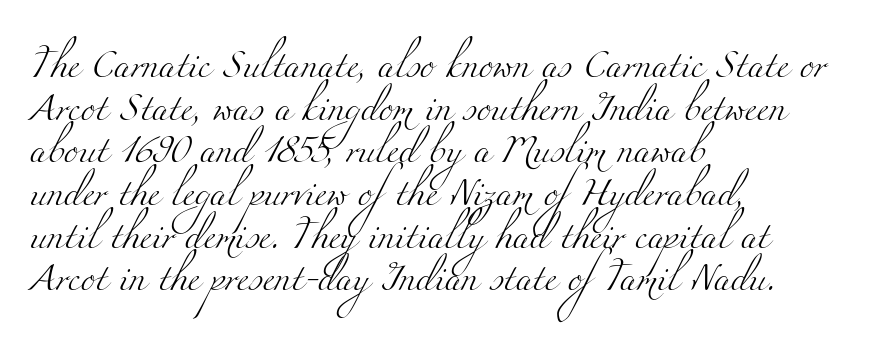
The image shows 27 px text type; set left-aligned, normal line spacing (1.58x), normal letter spacing, not underlined.
